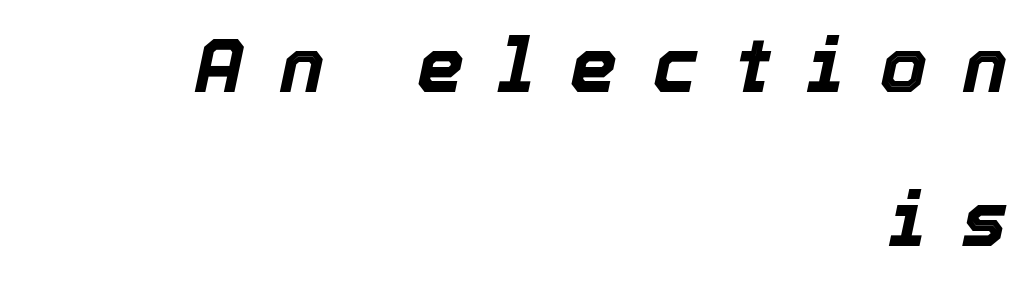
A typesetter would call this heavily tracked-out type. Heavy-handed strokes throughout: this text is bold. These lines were composed using italics. Any mark beneath the type? The region is blank.
